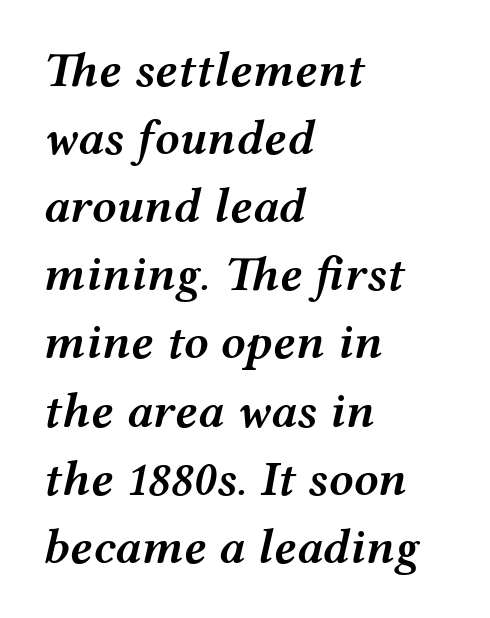
Q: Is the text bold? A: Semi-bold.
Q: Is the text italic (slanted)? A: Yes, it leans right by about 12 degrees.
Q: Is the text underlined? A: No.
Q: How is the paragraph aligned? A: Left-aligned.
Q: Is the spacing between letters normal or unusually wide? A: Normal.
Q: Is the spacing between lines tight, normal or loose? A: Normal.
Q: Width (condensed, normal, or wide)? A: Wide.
Q: Stroke contrast? A: Medium.
Q: x-height? A: Medium.
Q: Monospaced? A: No.
